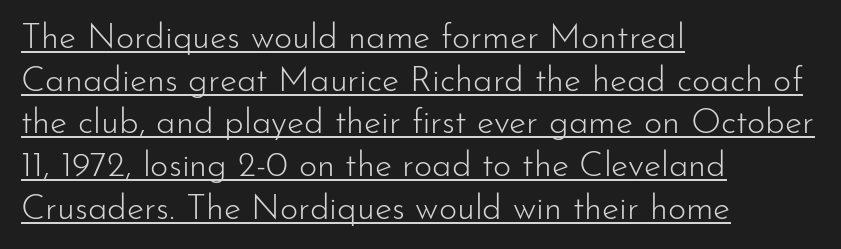
The image shows 35 px light sans-serif type, upright; set left-aligned, line spacing 1.22x, normal letter spacing, underlined; low stroke contrast and a small x-height.
